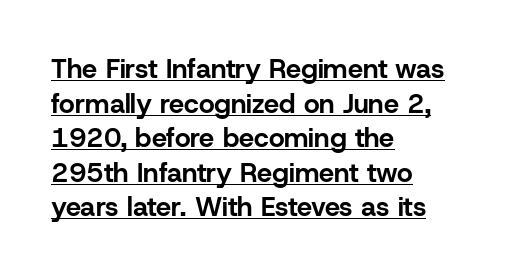
The image shows 27 px bold type, upright; set left-aligned, normal line spacing (1.28x), normal letter spacing, underlined.
